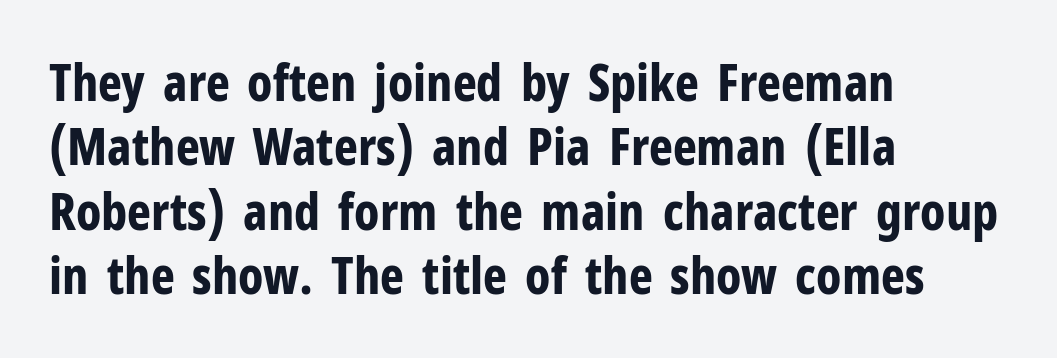
Q: Is the text bold? A: Yes.
Q: Is the text italic (slanted)? A: No, it is upright.
Q: Is the typeface a serif or a sans-serif typeface? A: Sans-serif.
Q: Is the text underlined? A: No.
Q: How is the paragraph aligned? A: Left-aligned.
Q: Is the spacing between letters normal or unusually wide? A: Normal.
Q: Is the spacing between lines tight, normal or loose? A: Normal.
Q: Width (condensed, normal, or wide)? A: Condensed.
Q: Stroke contrast? A: Low.
Q: x-height? A: Medium.
Q: Monospaced? A: No.
